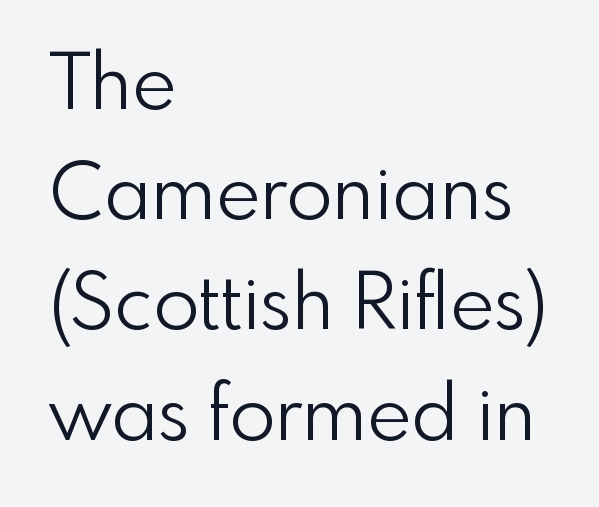
The image shows 76 px light sans-serif type, upright; set left-aligned, normal line spacing (1.45x), normal letter spacing, not underlined; a small x-height.
